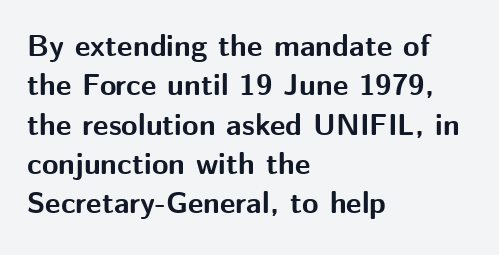
The image shows 30 px bold sans-serif type, upright; set left-aligned, normal line spacing (1.31x), normal letter spacing, not underlined; medium stroke contrast and a medium x-height.
